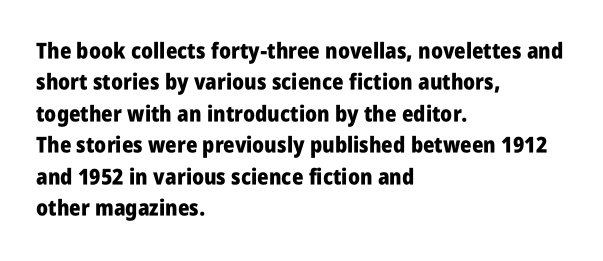
Q: Is the text bold? A: Yes.
Q: Is the text italic (slanted)? A: No, it is upright.
Q: Is the text underlined? A: No.
Q: How is the paragraph aligned? A: Left-aligned.
Q: Is the spacing between letters normal or unusually wide? A: Normal.
Q: Is the spacing between lines tight, normal or loose? A: Normal.
